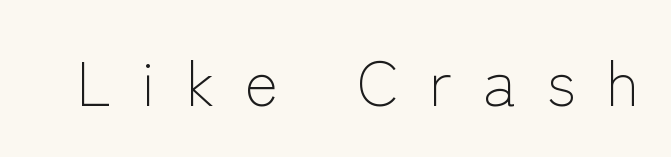
Q: Is the text bold? A: No.
Q: Is the text italic (slanted)? A: No, it is upright.
Q: Is the typeface a serif or a sans-serif typeface? A: Sans-serif.
Q: Is the text underlined? A: No.
Q: Is the spacing between letters normal or unusually wide? A: Unusually wide.
Q: Width (condensed, normal, or wide)? A: Normal.
Q: Stroke contrast? A: Low.
Q: x-height? A: Medium.
Q: Monospaced? A: No.
